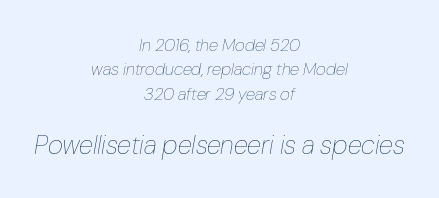
Q: Is the text bold? A: No.
Q: Is the text italic (slanted)? A: Yes, it leans right by about 10 degrees.
Q: Is the text underlined? A: No.
Q: How is the paragraph aligned? A: Centered.
Q: Is the spacing between letters normal or unusually wide? A: Normal.
Q: Is the spacing between lines tight, normal or loose? A: Normal.
Q: Which block of text is set in a larger size, the first (top) or the second (bottom)? A: The second (bottom) one.
